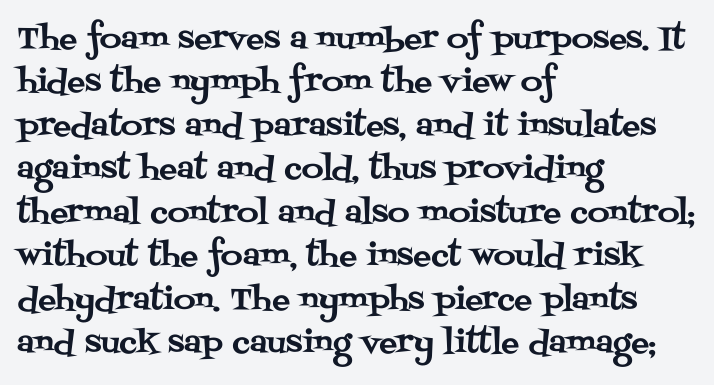
{"serif": "yes", "italic": "no", "width": "normal", "stroke_contrast": "medium", "x_height": "large", "monospaced": "no", "underline": "no", "align": "left", "line_spacing": "normal", "line_spacing_ratio": 1.45, "letter_spacing": "normal", "letter_spacing_em": 0.0, "glyph_px": 30}
